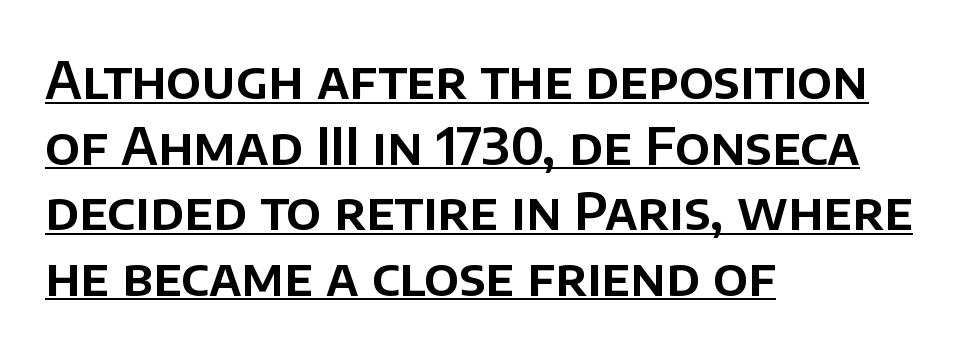
The image shows 52 px sans-serif type, upright; set left-aligned, normal line spacing (1.26x), normal letter spacing, underlined; low stroke contrast and a large x-height.
